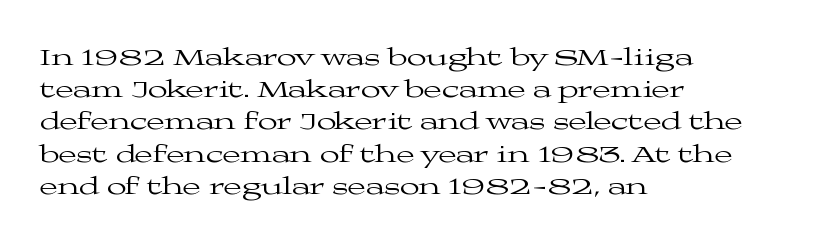
The image shows 26 px text type, upright; set left-aligned, line spacing 1.24x, normal letter spacing, not underlined.
